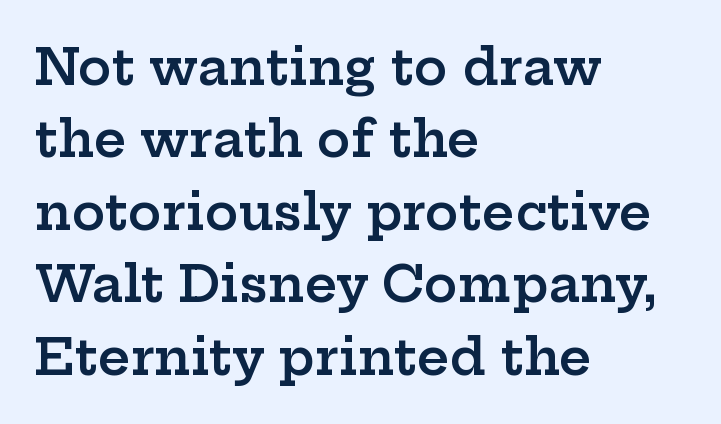
{"serif": "yes", "italic": "no", "bold": "semi", "weight": "semibold", "width": "wide", "stroke_contrast": "low", "x_height": "medium", "monospaced": "no", "underline": "no", "align": "left", "line_spacing": "normal", "line_spacing_ratio": 1.45, "letter_spacing": "normal", "letter_spacing_em": 0.0, "glyph_px": 50}
